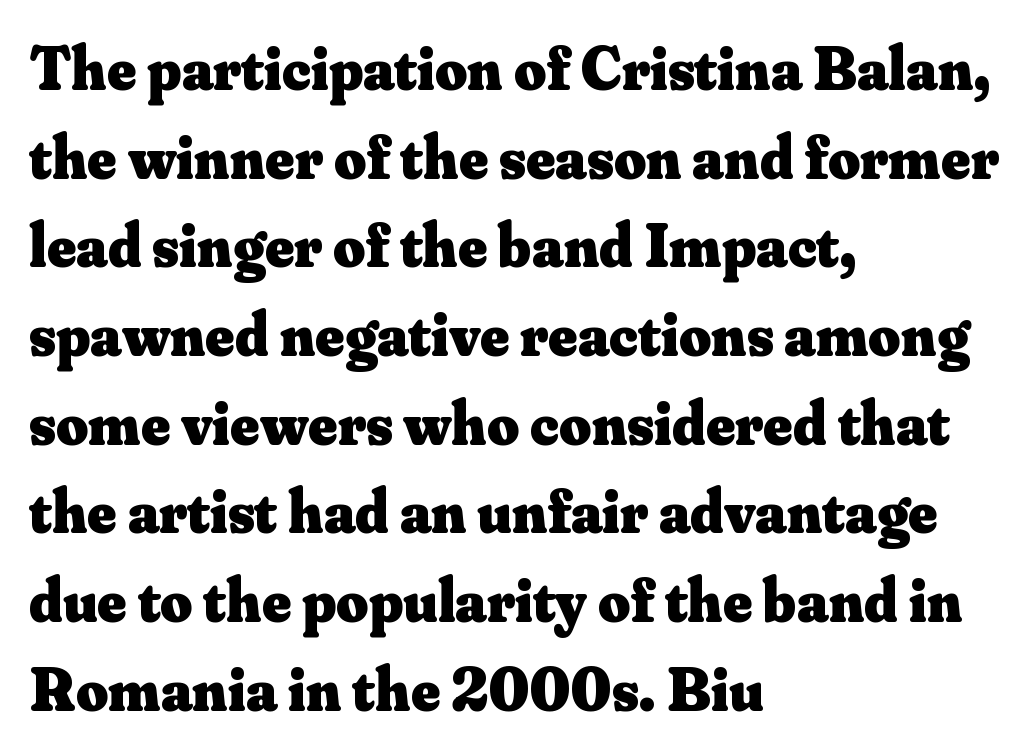
The rendering uses natural spacing where letterforms have individual widths. Is this a sans? No — the strokes have serifs. The face used here is rendered with its standard letterfit. Students, this is bold: see how much ink each stroke carries. Caption: multi-line text, flush left, ragged right. Quick note: underline off.
